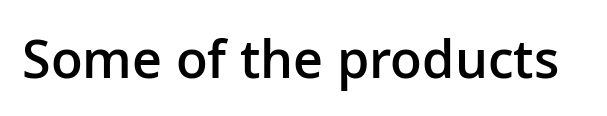
{"serif": "no", "italic": "no", "bold": "semi", "weight": "semibold", "width": "normal", "stroke_contrast": "low", "x_height": "medium", "monospaced": "no", "underline": "no", "letter_spacing": "normal", "letter_spacing_em": 0.0, "glyph_px": 52}
